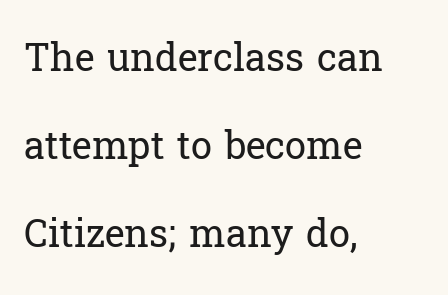
Is the block centered? No — it sits flush against the left margin. Letter spacing: default. Check where the strokes stop: tiny serifs finish them off. The face used here is proportionally spaced, like ordinary book or web type. Honestly, there is no underline to notice here at all.
